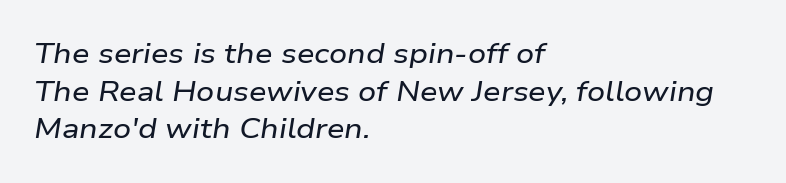
The rendering keeps characters at their native spacing. Think of a printed novel: that variable character pitch is what you see here. This sample uses an oblique cut, with every glyph tilted off the vertical. Check under the words: just untouched page.
